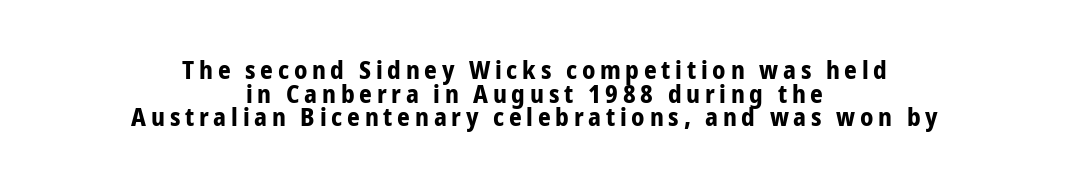
Style check: upright. The strip under each line holds only bare page. Pretty heavy lettering here — definitely bold. Is the block centered? Yes — each line is placed symmetrically about the middle. Successive baselines arrive quickly, one right under another.
